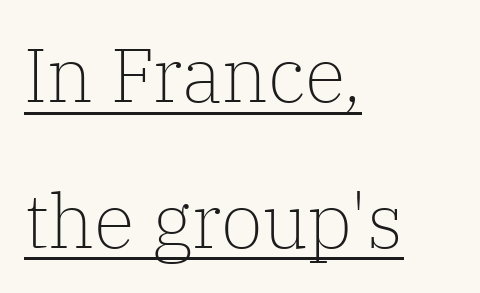
The image shows 76 px light serif type, upright; set left-aligned, loose line spacing (1.92x), normal letter spacing, underlined; low stroke contrast and a medium x-height.
